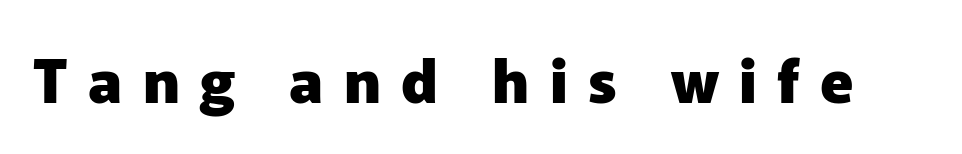
Q: Is the text bold? A: Yes.
Q: Is the text italic (slanted)? A: No, it is upright.
Q: Is the typeface a serif or a sans-serif typeface? A: Sans-serif.
Q: Is the text underlined? A: No.
Q: Is the spacing between letters normal or unusually wide? A: Unusually wide.
Q: Width (condensed, normal, or wide)? A: Normal.
Q: Stroke contrast? A: Low.
Q: x-height? A: Medium.
Q: Monospaced? A: No.
